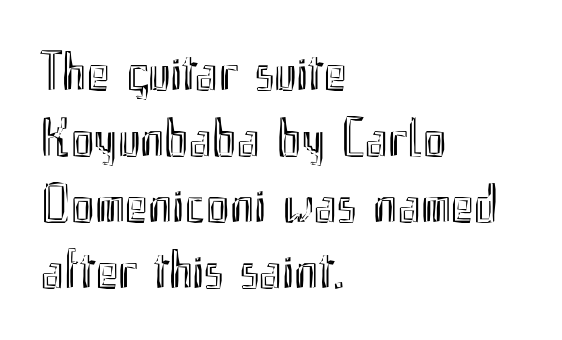
{"italic": "no", "width": "condensed", "x_height": "small", "monospaced": "no", "underline": "no", "align": "left", "line_spacing_ratio": 1.2, "letter_spacing": "normal", "letter_spacing_em": 0.0, "glyph_px": 55}
